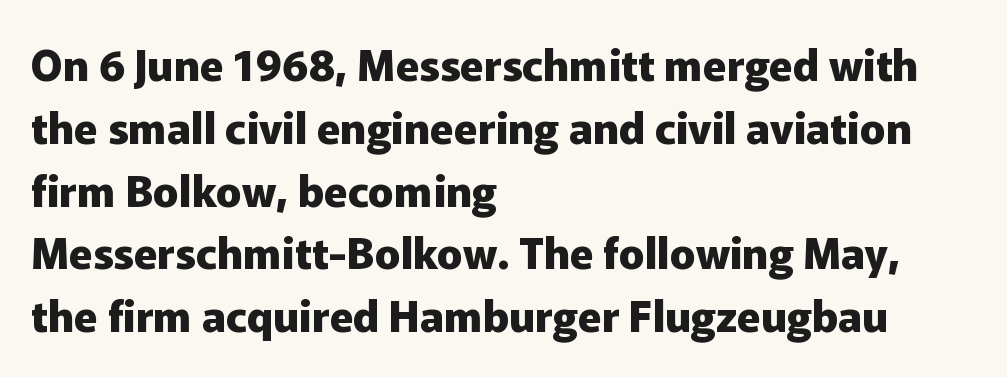
{"serif": "no", "italic": "no", "bold": "yes", "weight": "heavy", "width": "normal", "stroke_contrast": "low", "x_height": "medium", "monospaced": "no", "underline": "no", "align": "left", "line_spacing": "normal", "line_spacing_ratio": 1.46, "letter_spacing": "normal", "letter_spacing_em": 0.0, "glyph_px": 43}
